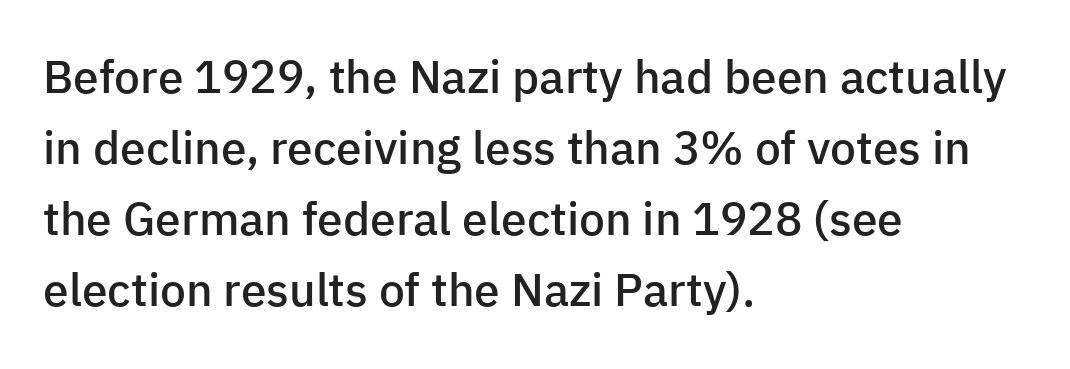
{"serif": "no", "italic": "no", "bold": "semi", "weight": "semibold", "width": "normal", "stroke_contrast": "low", "x_height": "medium", "monospaced": "no", "underline": "no", "align": "left", "line_spacing": "normal", "line_spacing_ratio": 1.54, "letter_spacing": "normal", "letter_spacing_em": 0.0, "glyph_px": 46}
